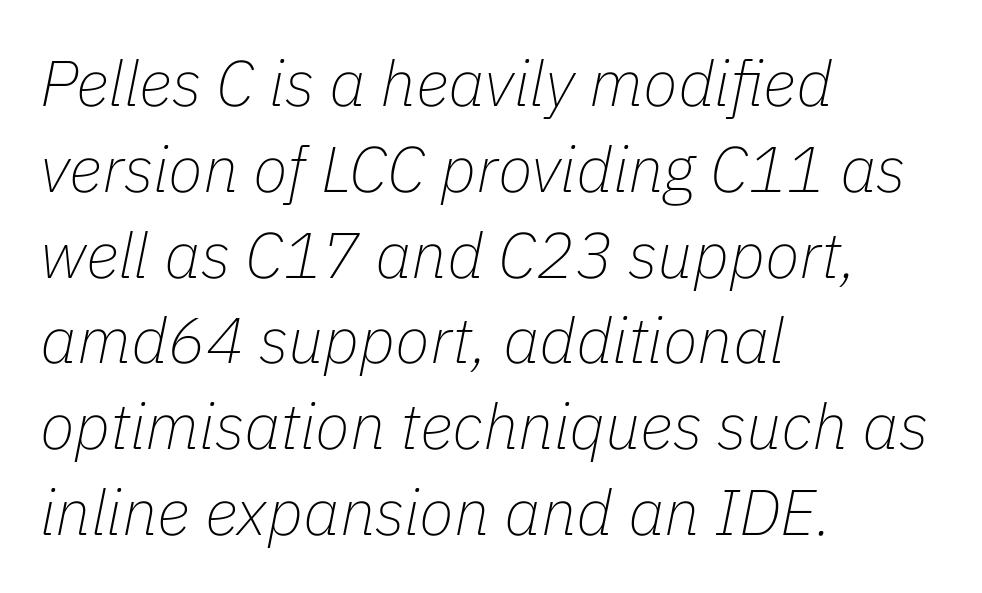
The image shows 64 px thin type, italic (leaning right); set left-aligned, normal line spacing (1.34x), normal letter spacing, not underlined; low stroke contrast and a medium x-height.
